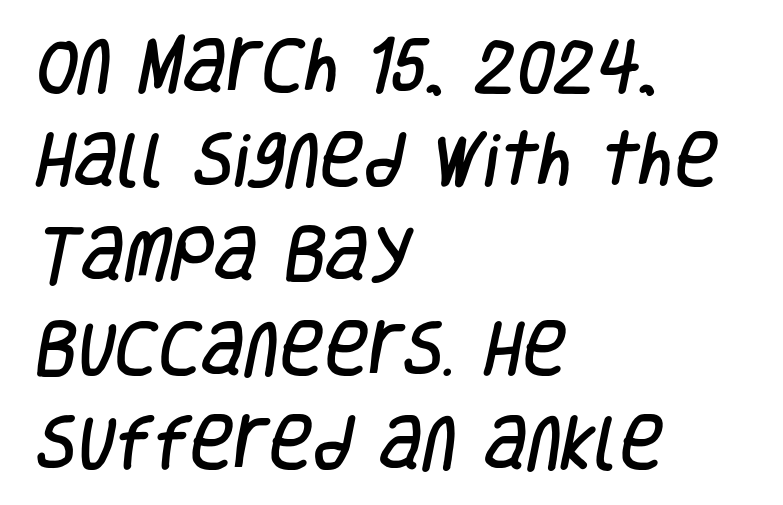
{"serif": "no", "width": "condensed", "stroke_contrast": "low", "x_height": "large", "monospaced": "no", "underline": "no", "align": "left", "line_spacing": "normal", "line_spacing_ratio": 1.57, "letter_spacing": "normal", "letter_spacing_em": 0.0, "glyph_px": 60}
